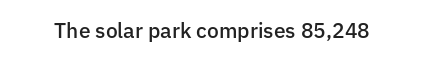
The image shows 21 px text type, upright; set normal letter spacing, not underlined.
